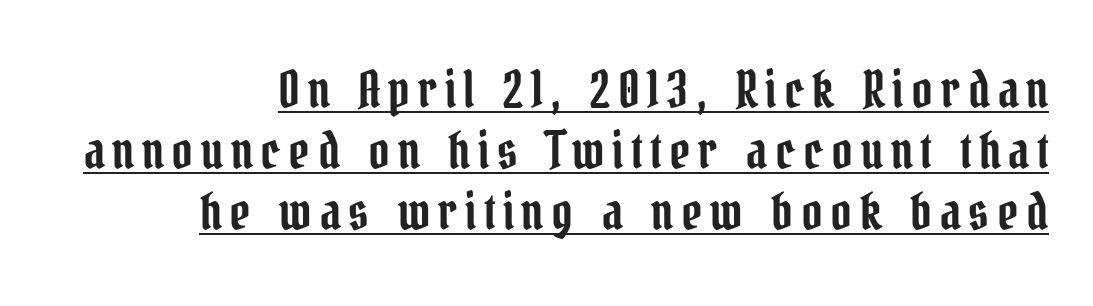
The passage shown is typeset with a serif family. Ordinary non-slanted type is in use. The compositor pushed each line to the right boundary. Decoration check: the copy is underlined. The rendering uses natural spacing where letterforms have individual widths.
